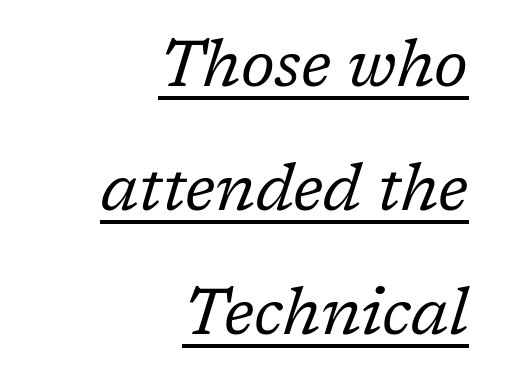
Rendered with sloped, italic letterforms. The rendered words wear a rule along their underside. Each line ends at the same right margin while the left side varies. Is this a sans? No — the strokes have serifs. Rows of type keep a wide berth in the vertical direction. This sample has the flowing, uneven cadence of proportional lettering.
